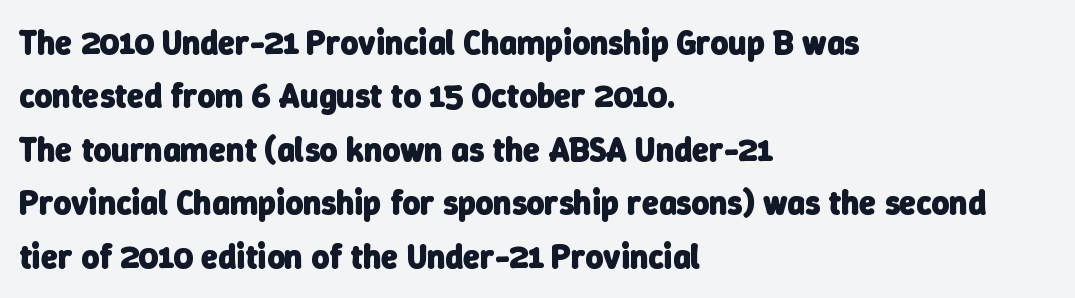
{"serif": "no", "bold": "yes", "weight": "heavy", "width": "normal", "stroke_contrast": "low", "x_height": "medium", "monospaced": "no", "underline": "no", "align": "left", "line_spacing": "normal", "line_spacing_ratio": 1.57, "letter_spacing": "normal", "letter_spacing_em": 0.0, "glyph_px": 34}
